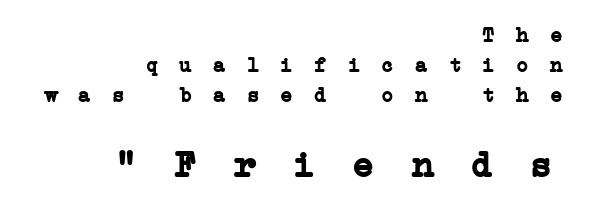
The passage shown is typed in a monospace face where columns stay perfectly aligned. Rows of type keep a routine distance in the vertical direction. The space directly below the letters is spotless. Letter spacing: wide.
